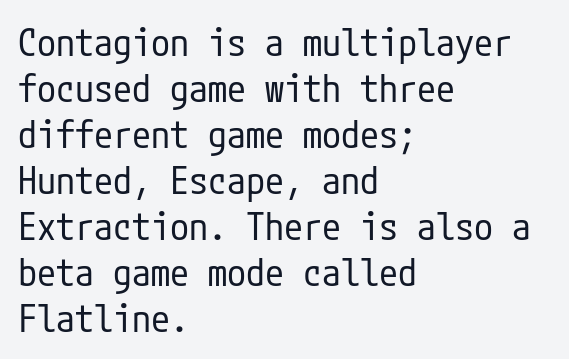
{"serif": "no", "italic": "no", "bold": "no", "weight": "regular", "width": "condensed", "stroke_contrast": "low", "x_height": "medium", "underline": "no", "align": "left", "line_spacing_ratio": 1.21, "letter_spacing": "normal", "letter_spacing_em": 0.0, "glyph_px": 38}
